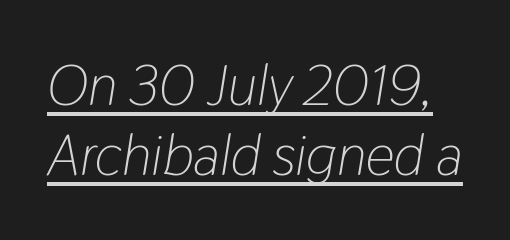
Weight class: somewhere from thin through regular. You could not count columns in this text — the font is proportionally spaced. This sample uses plain, unmodified letter spacing. The typesetter has applied underlining to the passage shown. Notice how the stems are inclined rather than vertical — that's the hallmark of italics.
